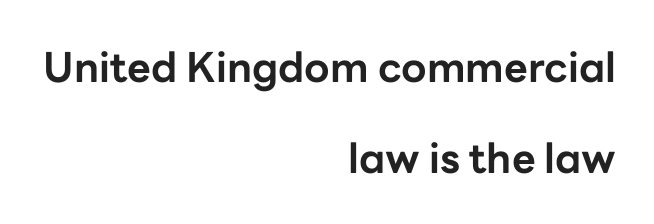
{"serif": "no", "italic": "no", "bold": "yes", "weight": "bold", "width": "normal", "stroke_contrast": "low", "x_height": "medium", "monospaced": "no", "underline": "no", "align": "right", "line_spacing": "loose", "line_spacing_ratio": 2.23, "letter_spacing": "normal", "letter_spacing_em": 0.0, "glyph_px": 41}
